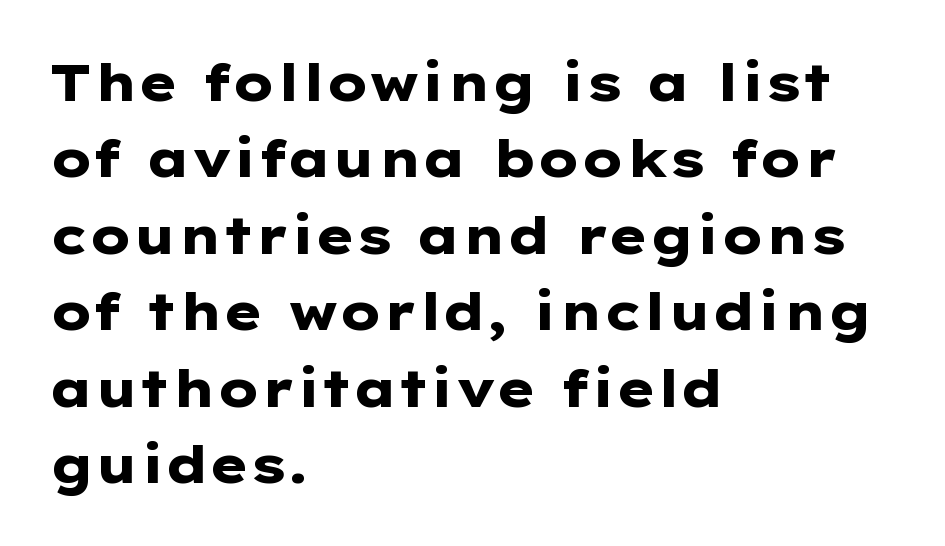
Stroke terminals: plain, sans-serif. The passage shown is typed in a proportional face where columns would drift. A roman cut, with each character standing at attention. The string is rendered with underlining switched off. The block of text has a typical density, with ordinary space between rows. Caption: bold face, heavy strokes.
